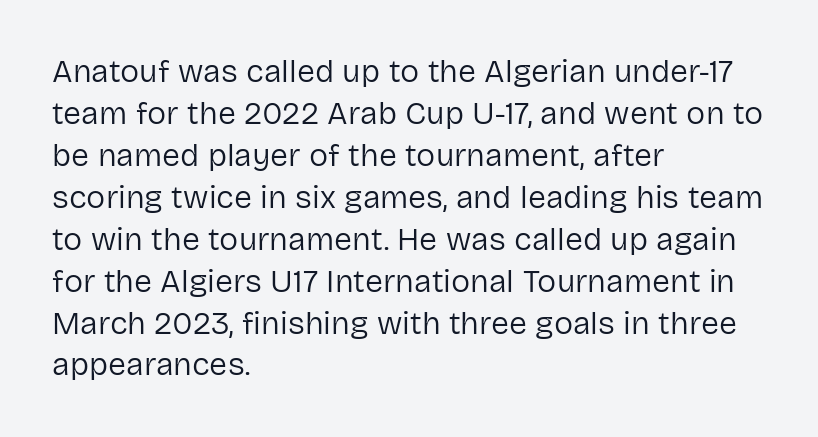
Stroke thickness stays within the range of a standard reading face or lighter. The lines are quadded left. Note the varied advance widths — an 'i' is clearly narrower than an 'm'. A clean baseline with only descenders dipping below it.
